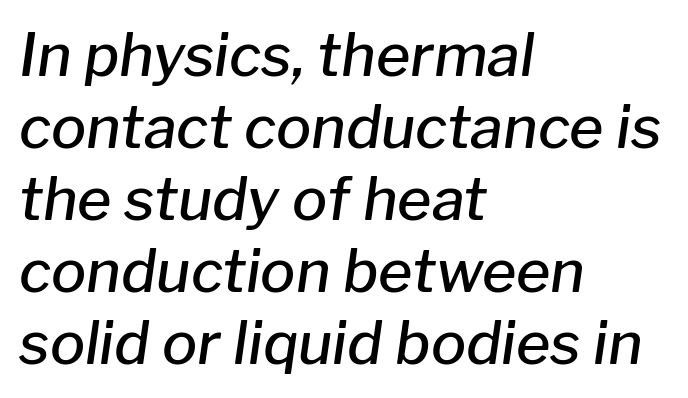
The image shows 59 px semibold type, italic (leaning right); set left-aligned, line spacing 1.22x, normal letter spacing, not underlined; low stroke contrast and a medium x-height.
